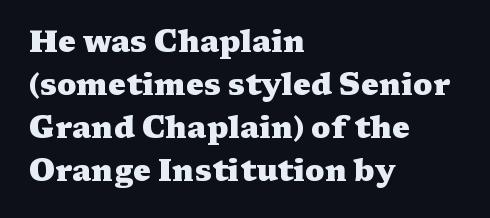
Q: Is the text bold? A: Yes.
Q: Is the text italic (slanted)? A: No, it is upright.
Q: Is the typeface a serif or a sans-serif typeface? A: Serif.
Q: Is the text underlined? A: No.
Q: How is the paragraph aligned? A: Left-aligned.
Q: Is the spacing between letters normal or unusually wide? A: Normal.
Q: Is the spacing between lines tight, normal or loose? A: Normal.
Q: Width (condensed, normal, or wide)? A: Wide.
Q: Stroke contrast? A: Medium.
Q: x-height? A: Medium.
Q: Monospaced? A: No.
